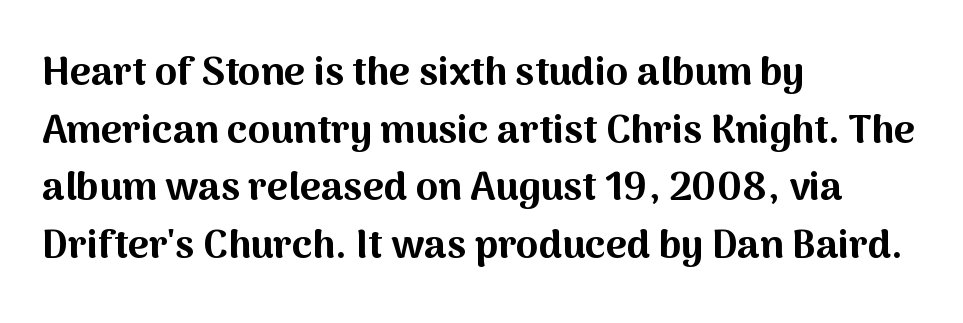
The image shows 40 px bold sans-serif type, upright; set left-aligned, normal line spacing (1.44x), normal letter spacing, not underlined; medium stroke contrast and a medium x-height.
